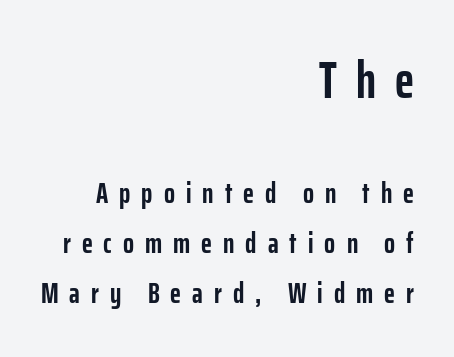
Q: Is the text bold? A: Yes.
Q: Is the text italic (slanted)? A: No, it is upright.
Q: Is the typeface a serif or a sans-serif typeface? A: Sans-serif.
Q: Is the text underlined? A: No.
Q: How is the paragraph aligned? A: Right-aligned.
Q: Is the spacing between letters normal or unusually wide? A: Unusually wide.
Q: Which block of text is set in a larger size, the first (top) or the second (bottom)? A: The first (top) one.
Q: Width (condensed, normal, or wide)? A: Condensed.
Q: Stroke contrast? A: Low.
Q: x-height? A: Medium.
Q: Monospaced? A: No.
